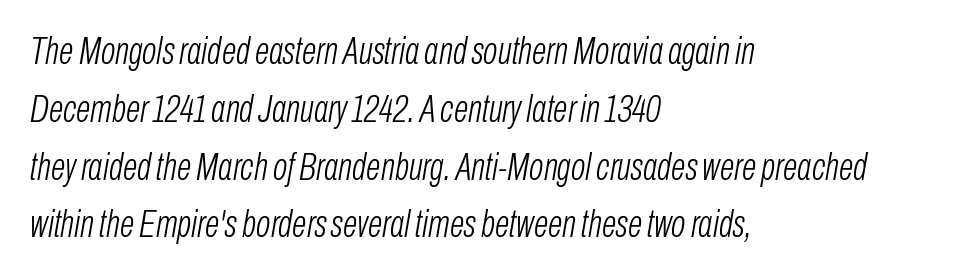
The image shows 38 px light, condensed type, italic (leaning right); set left-aligned, normal line spacing (1.52x), normal letter spacing, not underlined; low stroke contrast and a medium x-height.
